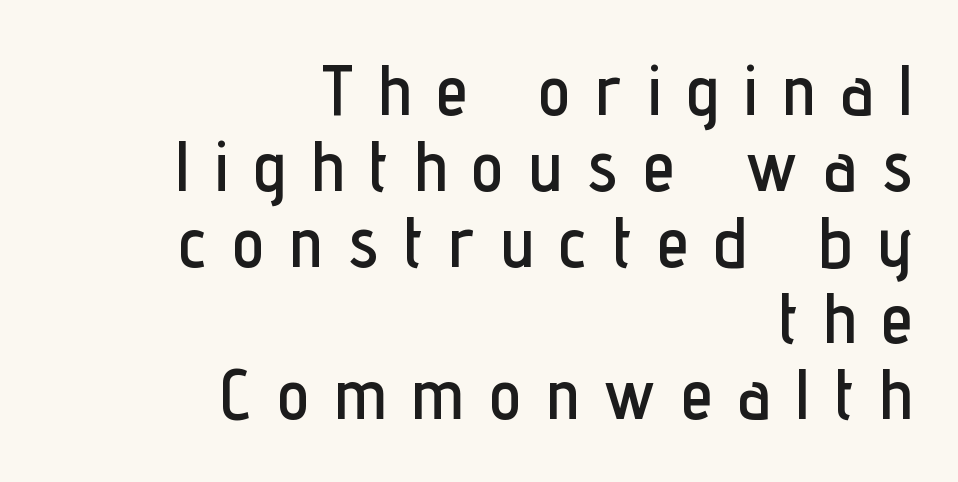
{"serif": "no", "italic": "no", "width": "condensed", "stroke_contrast": "low", "x_height": "medium", "monospaced": "no", "underline": "no", "align": "right", "line_spacing": "tight", "line_spacing_ratio": 1.07, "letter_spacing": "wide", "letter_spacing_em": 0.37, "glyph_px": 71}
